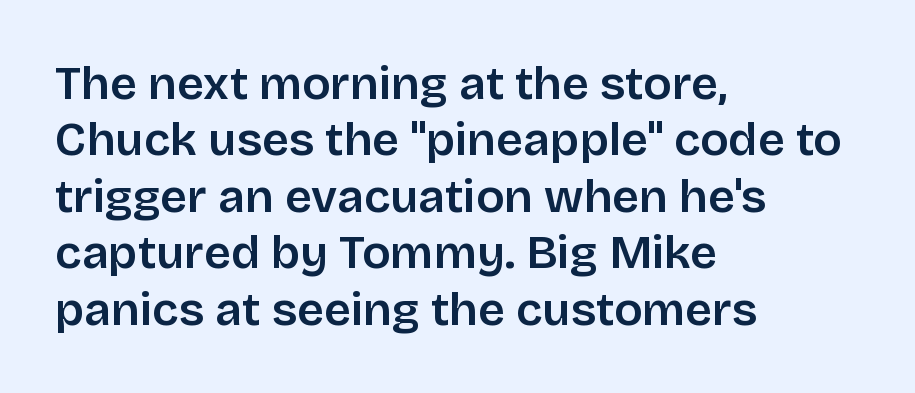
{"serif": "no", "italic": "no", "width": "normal", "stroke_contrast": "low", "x_height": "large", "monospaced": "no", "underline": "no", "align": "left", "line_spacing_ratio": 1.2, "letter_spacing": "normal", "letter_spacing_em": 0.0, "glyph_px": 47}
